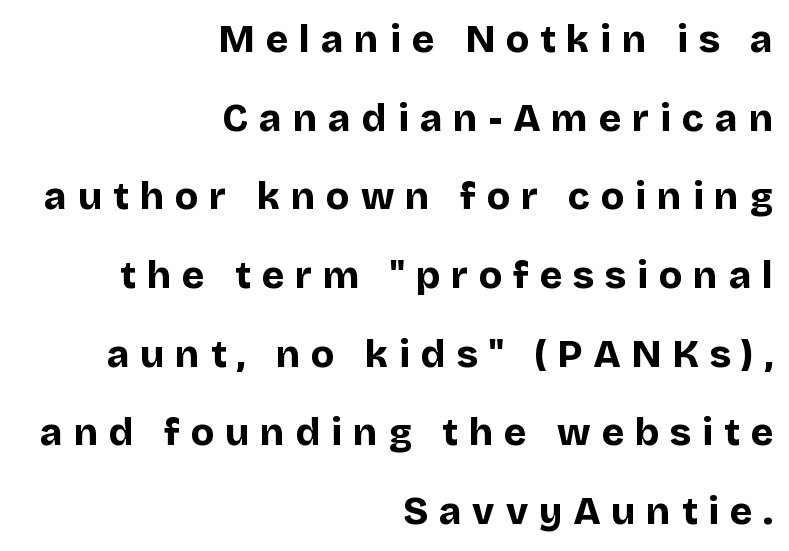
What kind of face is this? One without serifs — a sans. The baseline area is clear. How would I describe the line gaps? Wide and relaxed. A typesetter would call this heavily tracked-out type.
